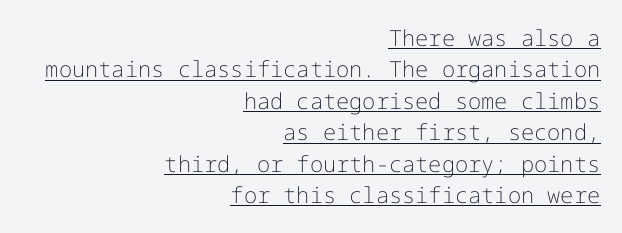
{"italic": "no", "bold": "no", "underline": "yes", "align": "right", "line_spacing": "normal", "line_spacing_ratio": 1.43, "letter_spacing": "normal", "letter_spacing_em": 0.0, "glyph_px": 22}
